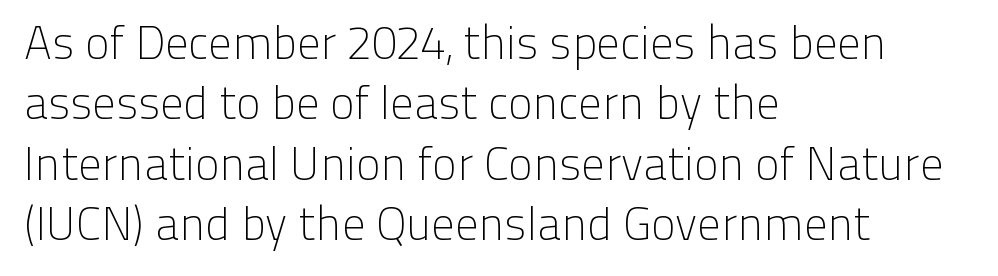
Q: Is the text bold? A: No.
Q: Is the text italic (slanted)? A: No, it is upright.
Q: Is the typeface a serif or a sans-serif typeface? A: Sans-serif.
Q: Is the text underlined? A: No.
Q: How is the paragraph aligned? A: Left-aligned.
Q: Is the spacing between letters normal or unusually wide? A: Normal.
Q: Is the spacing between lines tight, normal or loose? A: Normal.
Q: Width (condensed, normal, or wide)? A: Normal.
Q: Stroke contrast? A: Low.
Q: x-height? A: Medium.
Q: Monospaced? A: No.
